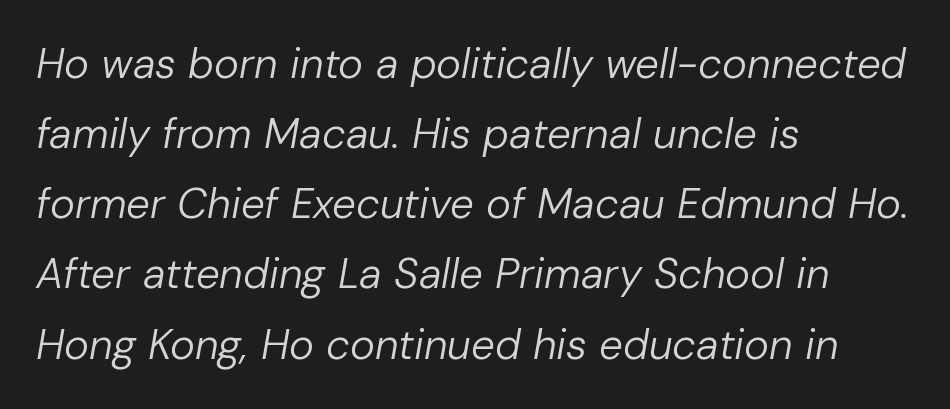
The passage shown stacks its lines at a standard gap. The paragraph shown leans on its left margin. The area under the type is left untouched. Compared with ordinary roman type, these characters are visibly tilted. A quiet, ordinary-to-light weight characterises the typeface.
